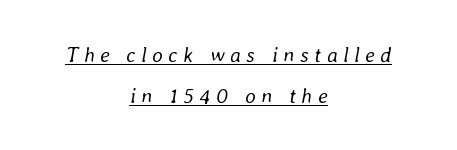
Q: Is the text bold? A: No.
Q: Is the text italic (slanted)? A: Yes, it leans right by about 8 degrees.
Q: Is the text underlined? A: Yes.
Q: How is the paragraph aligned? A: Centered.
Q: Is the spacing between letters normal or unusually wide? A: Unusually wide.
Q: Is the spacing between lines tight, normal or loose? A: Loose.
